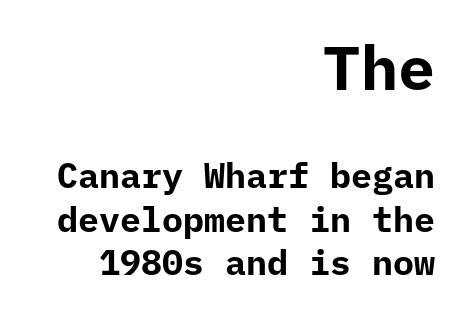
Type style note: lacks serifs. Is the block centered? No — it sits flush against the right margin. Is there any slant? The stems are plumb. Spacing verdict: monospaced, one width for all characters. Each glyph is drawn with heavy, bold strokes. Honestly, there is no underline to notice here at all.
